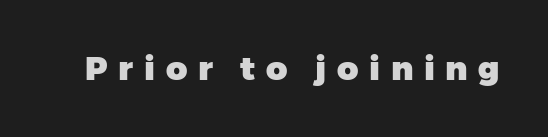
{"serif": "no", "italic": "no", "bold": "yes", "weight": "heavy", "width": "normal", "stroke_contrast": "low", "x_height": "medium", "monospaced": "no", "underline": "no", "letter_spacing": "wide", "letter_spacing_em": 0.32, "glyph_px": 33}
